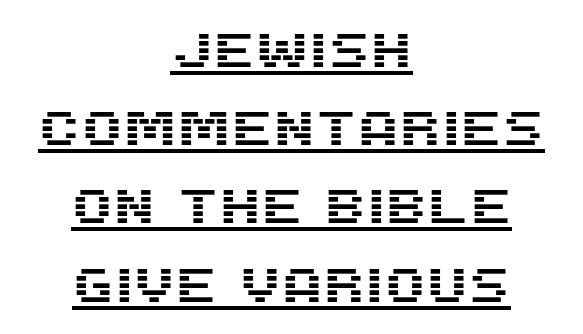
{"serif": "no", "italic": "no", "width": "normal", "stroke_contrast": "medium", "x_height": "large", "monospaced": "no", "underline": "yes", "align": "center", "line_spacing": "normal", "line_spacing_ratio": 1.63, "letter_spacing": "normal", "letter_spacing_em": 0.0, "glyph_px": 48}
